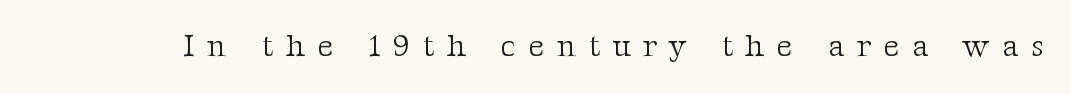
{"serif": "yes", "italic": "no", "bold": "no", "weight": "light", "width": "normal", "stroke_contrast": "medium", "x_height": "medium", "monospaced": "no", "underline": "no", "letter_spacing": "wide", "letter_spacing_em": 0.41, "glyph_px": 31}
